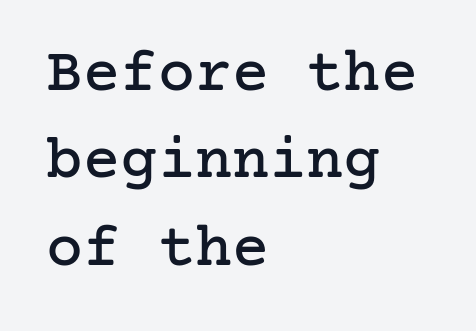
Stroke terminals: seriffed. Rendered with straight, roman letterforms. Each row of text sits above clean, open space. Does extra space separate the letters? No, they use regular spacing. Line beginnings align vertically; line endings do not.
